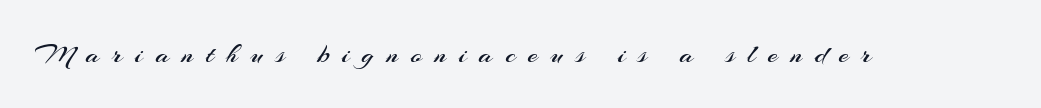
{"serif": "no", "bold": "no", "weight": "regular", "width": "normal", "stroke_contrast": "medium", "x_height": "small", "monospaced": "no", "underline": "no", "letter_spacing": "wide", "letter_spacing_em": 0.43, "glyph_px": 29}
